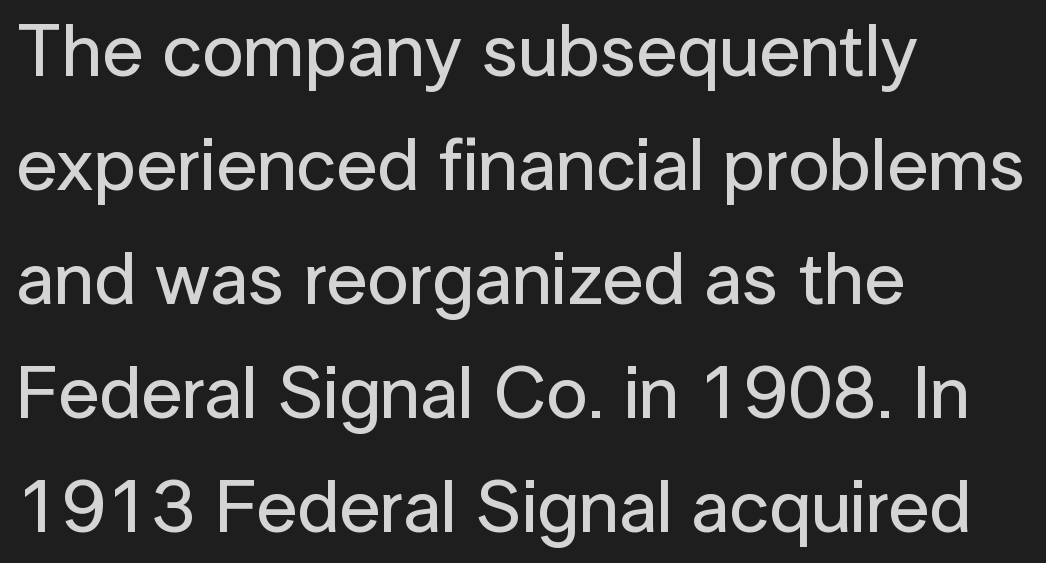
Q: Is the text italic (slanted)? A: No, it is upright.
Q: Is the typeface a serif or a sans-serif typeface? A: Sans-serif.
Q: Is the text underlined? A: No.
Q: How is the paragraph aligned? A: Left-aligned.
Q: Is the spacing between letters normal or unusually wide? A: Normal.
Q: Is the spacing between lines tight, normal or loose? A: Normal.
Q: Width (condensed, normal, or wide)? A: Normal.
Q: Stroke contrast? A: Low.
Q: x-height? A: Medium.
Q: Monospaced? A: No.
